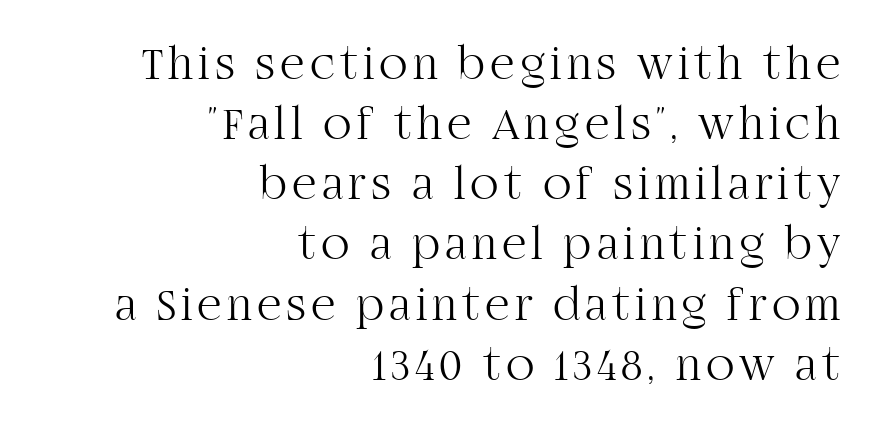
{"serif": "yes", "italic": "no", "bold": "no", "weight": "light", "width": "normal", "stroke_contrast": "high", "x_height": "large", "monospaced": "no", "underline": "no", "align": "right", "line_spacing": "normal", "line_spacing_ratio": 1.28, "glyph_px": 47}
